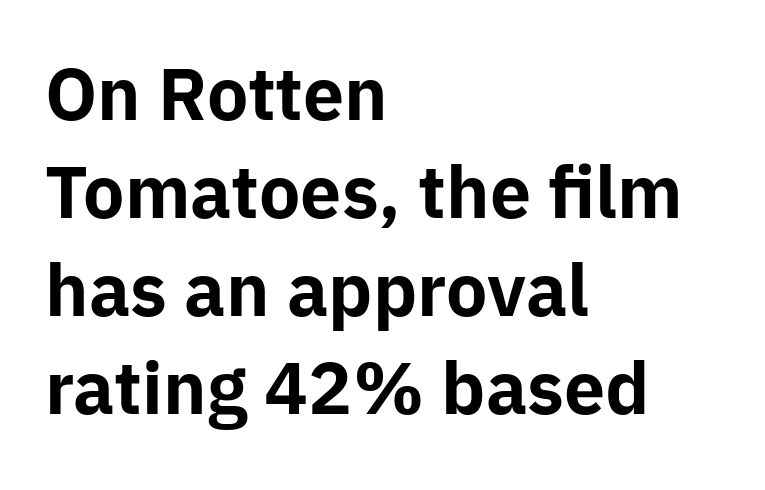
The image shows 70 px bold sans-serif type, upright; set left-aligned, normal line spacing (1.4x), normal letter spacing, not underlined; low stroke contrast and a medium x-height.
